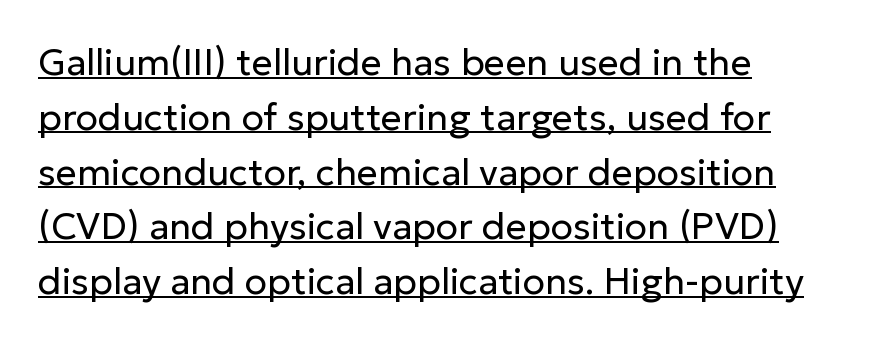
Q: Is the text bold? A: No.
Q: Is the text italic (slanted)? A: No, it is upright.
Q: Is the typeface a serif or a sans-serif typeface? A: Sans-serif.
Q: Is the text underlined? A: Yes.
Q: How is the paragraph aligned? A: Left-aligned.
Q: Is the spacing between letters normal or unusually wide? A: Normal.
Q: Is the spacing between lines tight, normal or loose? A: Normal.
Q: Width (condensed, normal, or wide)? A: Normal.
Q: Stroke contrast? A: Low.
Q: x-height? A: Medium.
Q: Monospaced? A: No.
